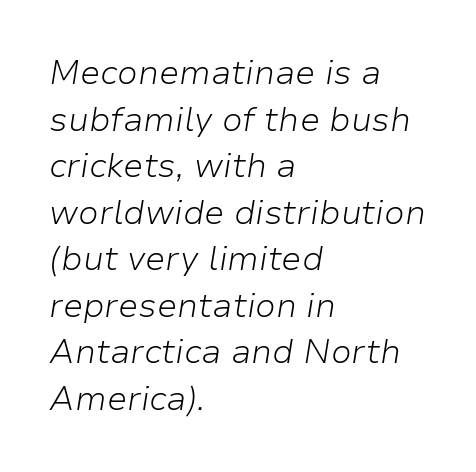
The rendering applies a slant to the glyphs. Varying glyph widths throughout — classic text-font behaviour. Compared with typical body copy, the letter spacing here is the same. Summary of vertical rhythm: regular, with standard interline spacing.
